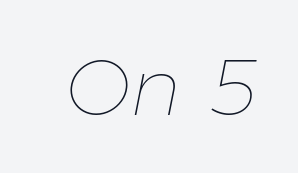
{"italic": "yes", "lean": "right", "slant_degrees": 11, "bold": "no", "weight": "thin", "width": "normal", "stroke_contrast": "low", "x_height": "medium", "monospaced": "no", "underline": "no", "letter_spacing": "normal", "letter_spacing_em": 0.0, "glyph_px": 79}
